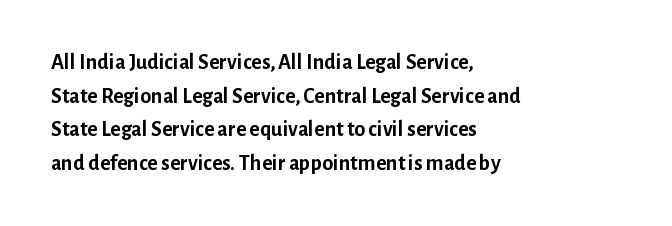
{"italic": "no", "bold": "yes", "underline": "no", "align": "left", "line_spacing": "normal", "line_spacing_ratio": 1.53, "letter_spacing": "normal", "letter_spacing_em": 0.0, "glyph_px": 22}
